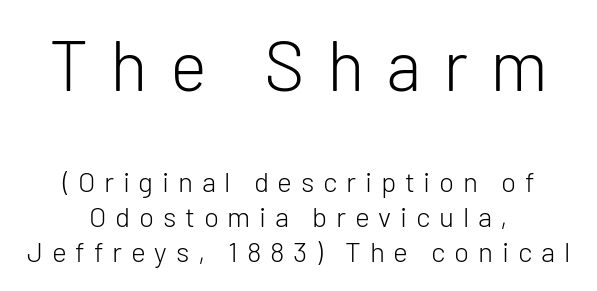
{"serif": "no", "italic": "no", "bold": "no", "weight": "light", "width": "normal", "stroke_contrast": "low", "x_height": "medium", "monospaced": "no", "underline": "no", "align": "center", "line_spacing": "normal", "line_spacing_ratio": 1.25, "letter_spacing": "wide", "letter_spacing_em": 0.31, "larger_block": "first", "size_ratio": 2.5, "glyph_px": 70}
